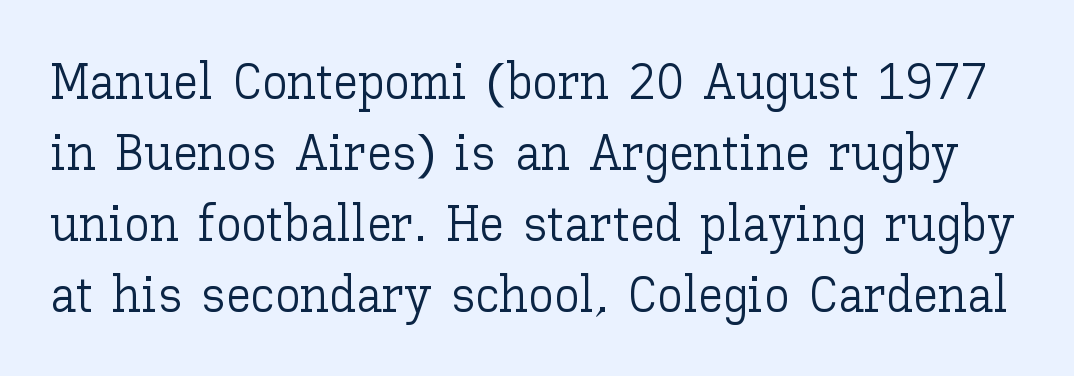
In terms of letterspacing, this is plain default setting. Descenders are the only things crossing below the line. Does the lettering tilt? It doesn't — this is upright. The designer left line spacing at the default. On a weight scale, this lands at 450 or below. You could not count columns in this text — the font is proportionally spaced.
